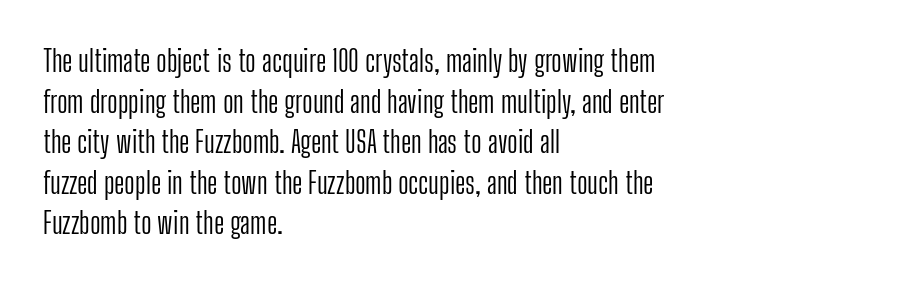
Q: Is the text bold? A: No.
Q: Is the text italic (slanted)? A: No, it is upright.
Q: Is the typeface a serif or a sans-serif typeface? A: Sans-serif.
Q: Is the text underlined? A: No.
Q: How is the paragraph aligned? A: Left-aligned.
Q: Is the spacing between letters normal or unusually wide? A: Normal.
Q: Is the spacing between lines tight, normal or loose? A: Normal.
Q: Width (condensed, normal, or wide)? A: Condensed.
Q: Stroke contrast? A: Low.
Q: x-height? A: Medium.
Q: Monospaced? A: No.
